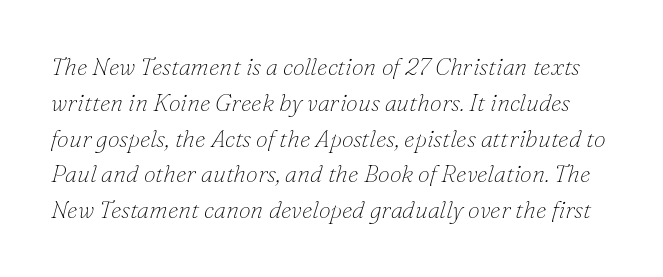
Q: Is the text bold? A: No.
Q: Is the text italic (slanted)? A: Yes, it leans right by about 16 degrees.
Q: Is the text underlined? A: No.
Q: Is the spacing between letters normal or unusually wide? A: Normal.
Q: Is the spacing between lines tight, normal or loose? A: Normal.
